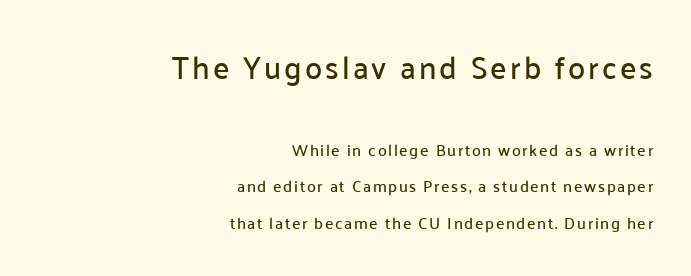
{"serif": "no", "italic": "no", "width": "normal", "stroke_contrast": "low", "x_height": "medium", "monospaced": "no", "underline": "no", "align": "right", "line_spacing": "loose", "line_spacing_ratio": 2.29, "larger_block": "first", "size_ratio": 1.94, "glyph_px": 31}
